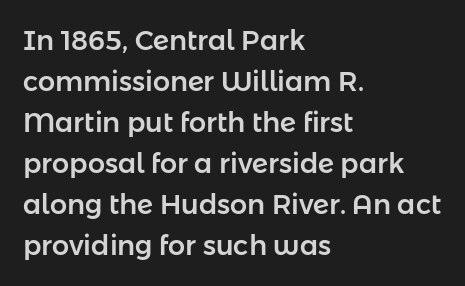
The image shows 27 px text type, upright; set left-aligned, normal line spacing (1.52x), normal letter spacing, not underlined.
